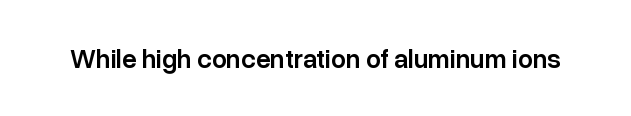
Q: Is the text bold? A: Semi-bold.
Q: Is the text italic (slanted)? A: No, it is upright.
Q: Is the text underlined? A: No.
Q: Is the spacing between letters normal or unusually wide? A: Normal.
